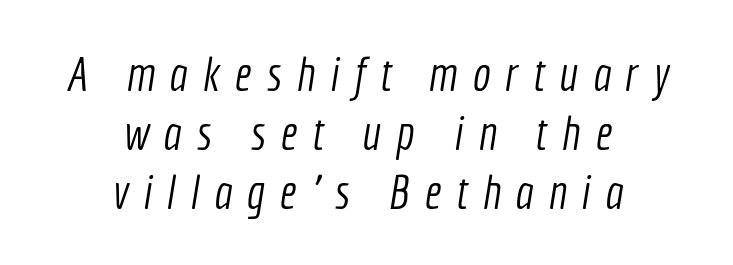
A quiet, ordinary-to-light weight characterises the typeface. Note the varied advance widths — an 'i' is clearly narrower than an 'm'. Here the glyphs are tracked loosely, breaking word shapes into spaced letters. The baseline area is clear. Examine the stroke ends and you'll find no serifs. Which margin do the lines hug? Neither — every line sits in the middle.
